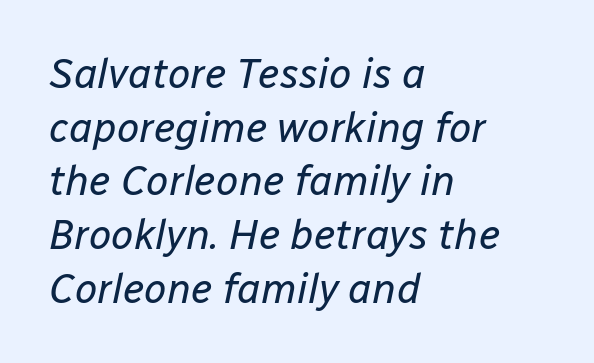
Anything drawn beneath the words? Only blank space. The rendering anchors every line to the left-hand side. The letters advance in unequal steps, a hallmark of proportional type. One glance says typical: line gaps are just what's usual. Notice how the stems are inclined rather than vertical — that's the hallmark of italics.
